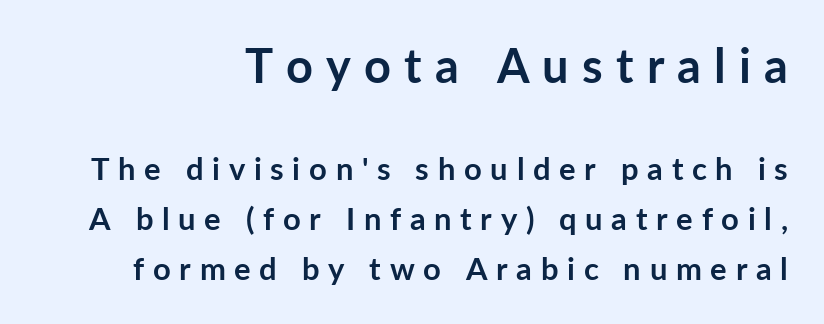
Characters follow at a spacing far wider than the type designer built in. Here the designer chose a conventional face with non-uniform glyph widths. Note: larger setting up top, smaller setting below. These lines were composed using upright roman letters. The space beneath each line is pristine and unruled. A typesetter would label this face a sans.
